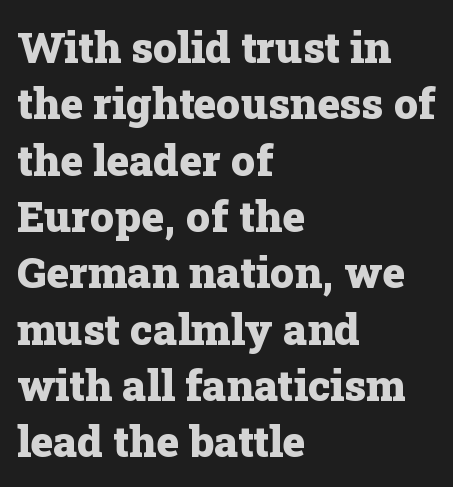
{"serif": "yes", "italic": "no", "bold": "yes", "weight": "heavy", "width": "normal", "stroke_contrast": "low", "x_height": "medium", "monospaced": "no", "underline": "no", "align": "left", "line_spacing": "normal", "line_spacing_ratio": 1.31, "letter_spacing": "normal", "letter_spacing_em": 0.0, "glyph_px": 43}
